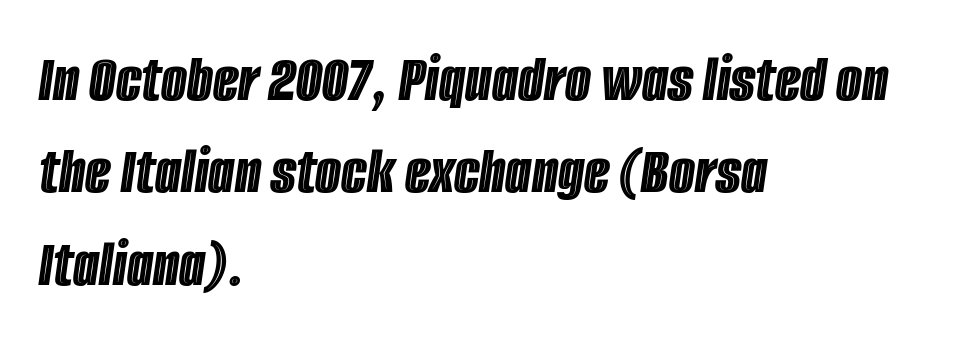
{"italic": "yes", "lean": "right", "slant_degrees": 8, "width": "condensed", "x_height": "large", "monospaced": "no", "underline": "no", "align": "left", "line_spacing": "normal", "line_spacing_ratio": 1.38, "letter_spacing": "normal", "letter_spacing_em": 0.0, "glyph_px": 67}
